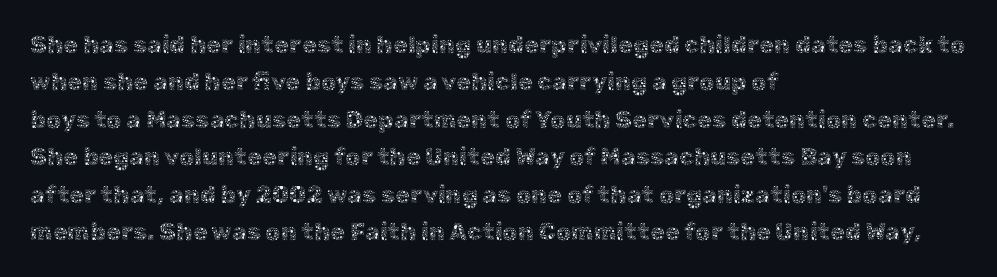
Evenly set lines give the paragraph a standard silhouette. Here the glyphs are tracked normally, forming tight word shapes. Rule under the text: the space is simply empty. Italic? Not at all — the glyphs are vertical. These glyphs show unthickened strokes, regular width or finer.
